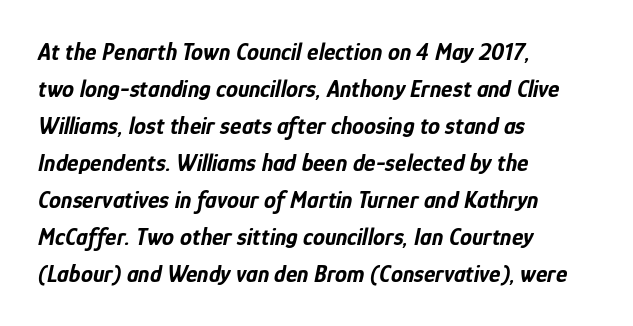
The image shows 24 px bold type, italic (leaning right); set left-aligned, normal line spacing (1.54x), normal letter spacing, not underlined.
